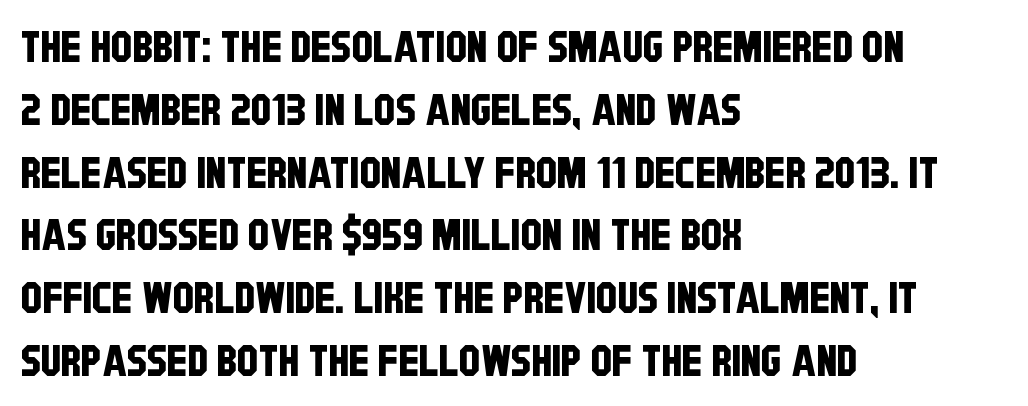
What stands out about the letter spacing? Nothing — it is the standard amount. Type without underlining. The face used here is a sans, in the tradition of grotesques and geometrics. The passage shown is typed in a proportional face where columns would drift.
